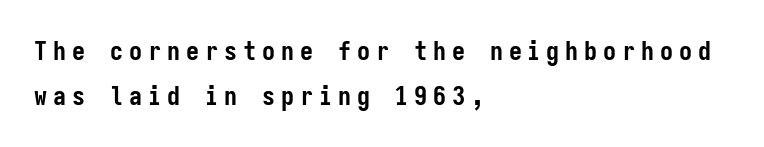
The image shows 26 px bold type, upright; set left-aligned, line spacing 1.72x, unusually wide letter spacing (+0.23 em), not underlined.
